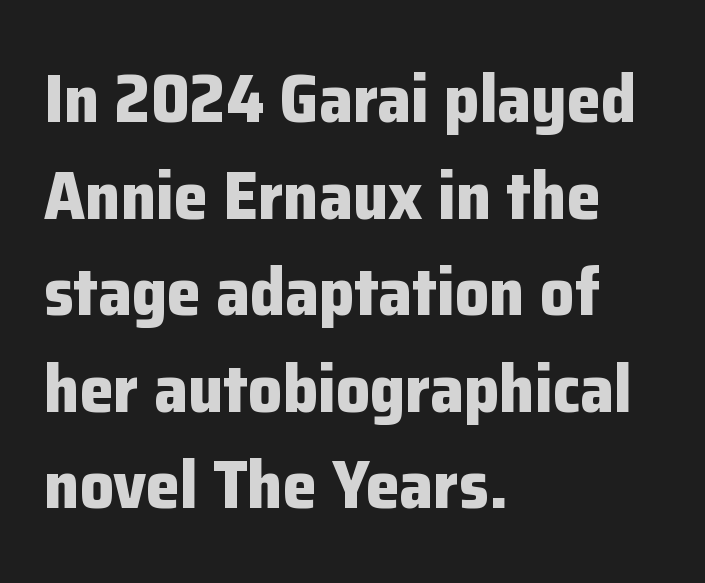
The image shows 68 px bold sans-serif type, upright; set left-aligned, normal line spacing (1.42x), normal letter spacing, not underlined; low stroke contrast and a medium x-height.
